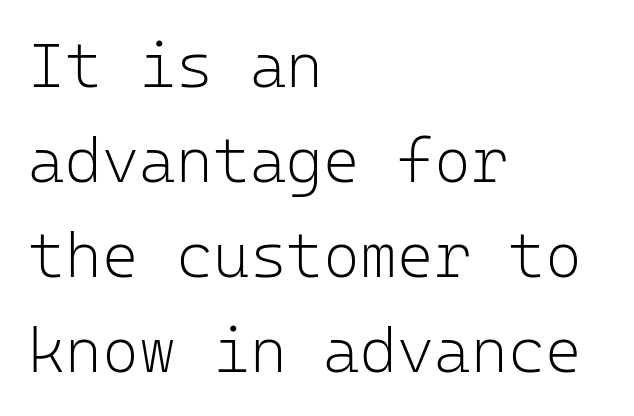
Q: Is the text bold? A: No.
Q: Is the text italic (slanted)? A: No, it is upright.
Q: Is the typeface a serif or a sans-serif typeface? A: Sans-serif.
Q: Is the text underlined? A: No.
Q: How is the paragraph aligned? A: Left-aligned.
Q: Is the spacing between letters normal or unusually wide? A: Normal.
Q: Is the spacing between lines tight, normal or loose? A: Normal.
Q: Width (condensed, normal, or wide)? A: Normal.
Q: Stroke contrast? A: Low.
Q: x-height? A: Medium.
Q: Monospaced? A: Yes.
